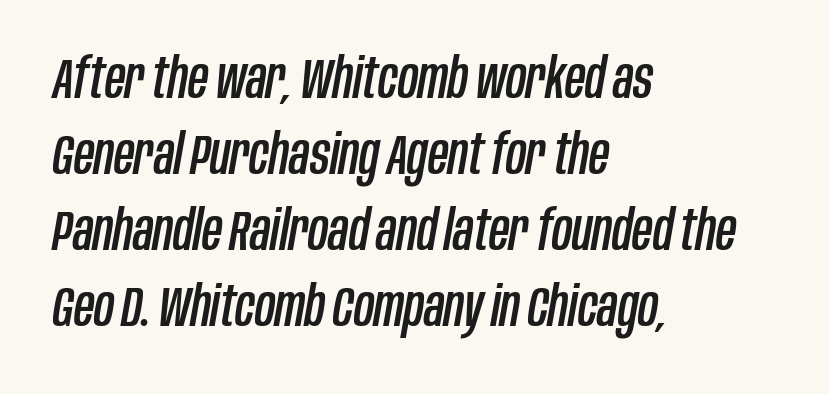
The line texture is even and compact thanks to regular tracking. You can tell it's italic because the verticals aren't actually vertical. The specimen omits any rule beneath the text block's lines. Each letter keeps its own natural width here, so spacing adapts to shape.
